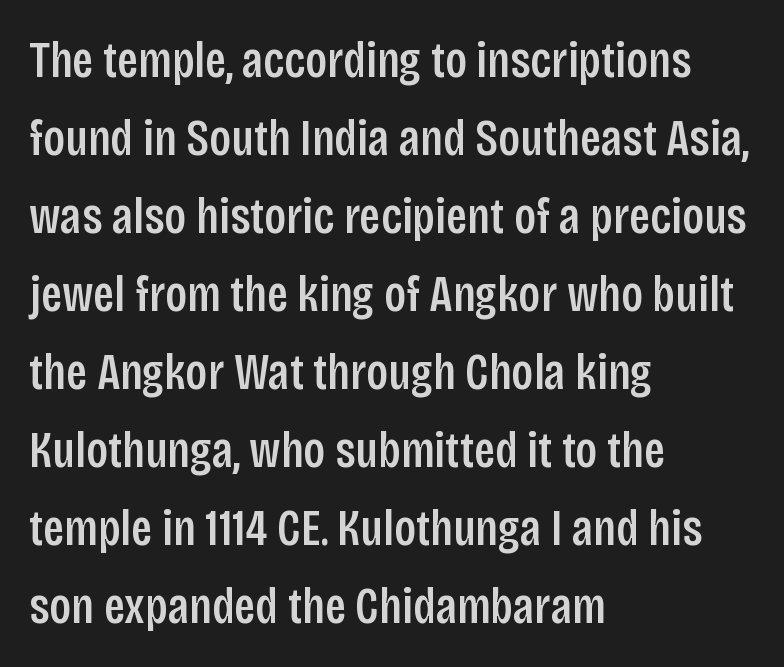
Each word holds together tightly as a unit, with standard inter-letter gaps. The passage is arranged the way most books set body copy — flush left. The gap between lines stays unmarked. The passage shown is typed in a proportional face where columns would drift. This sample uses an upright cut, with every glyph sitting square on the baseline.
